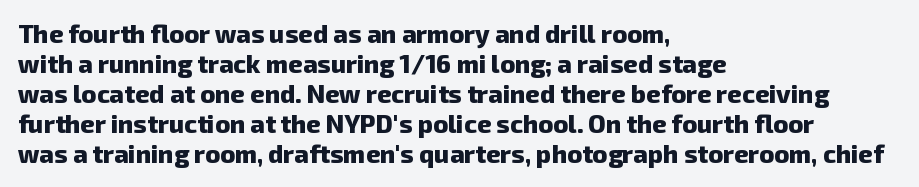
{"bold": "yes", "underline": "no", "align": "left", "line_spacing_ratio": 1.2, "letter_spacing": "normal", "letter_spacing_em": 0.0, "glyph_px": 25}
